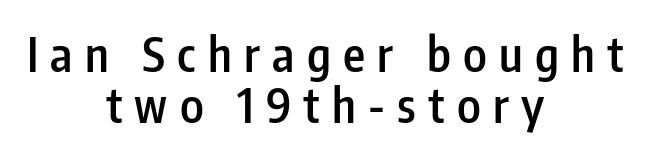
Check where the strokes stop: nothing finishes them off — pure sans. Alignment: centered. This block would grow much taller if given ordinary leading; it's compressed now. The rendering uses natural spacing where letterforms have individual widths.
